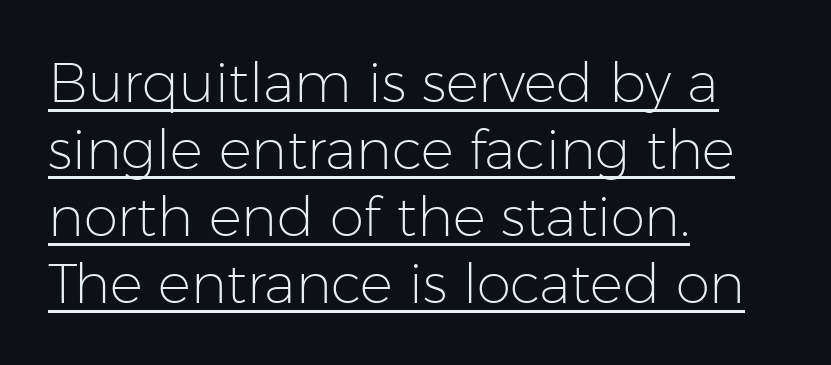
The image shows 55 px light sans-serif type, upright; set left-aligned, line spacing 1.22x, normal letter spacing, underlined; low stroke contrast and a medium x-height.
